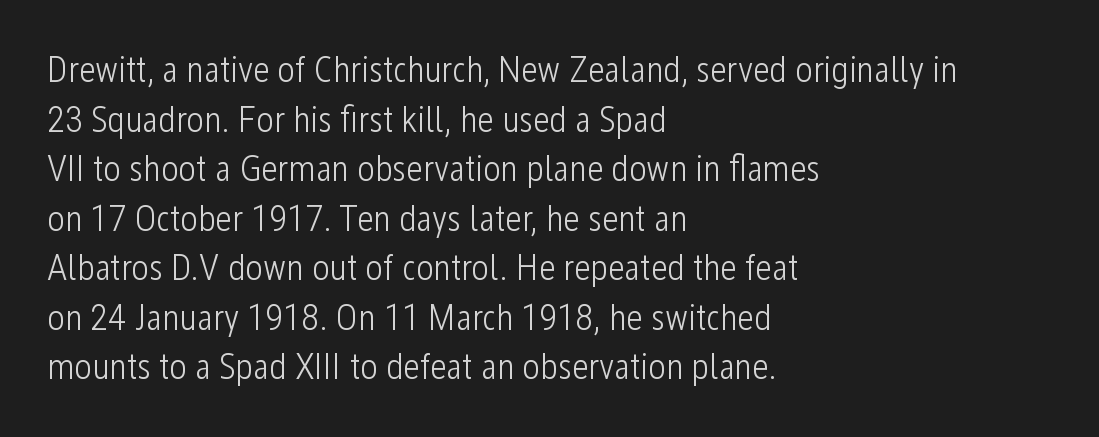
Q: Is the text bold? A: No.
Q: Is the text italic (slanted)? A: No, it is upright.
Q: Is the typeface a serif or a sans-serif typeface? A: Sans-serif.
Q: Is the text underlined? A: No.
Q: How is the paragraph aligned? A: Left-aligned.
Q: Is the spacing between letters normal or unusually wide? A: Normal.
Q: Is the spacing between lines tight, normal or loose? A: Normal.
Q: Width (condensed, normal, or wide)? A: Condensed.
Q: Stroke contrast? A: Low.
Q: x-height? A: Medium.
Q: Monospaced? A: No.
